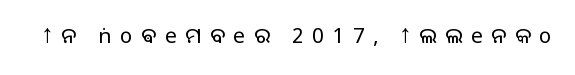
The image shows 21 px text type, upright; set unusually wide letter spacing (+0.41 em), not underlined.
